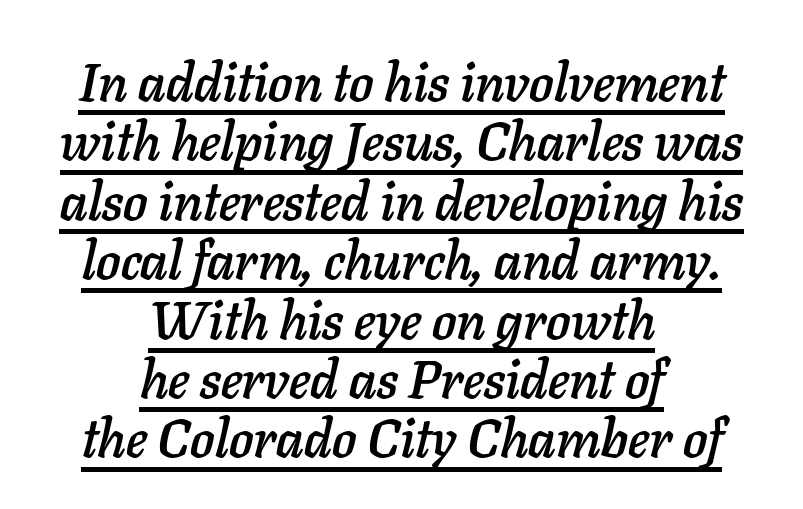
Q: Is the text italic (slanted)? A: Yes, it leans right by about 11 degrees.
Q: Is the text underlined? A: Yes.
Q: How is the paragraph aligned? A: Centered.
Q: Is the spacing between letters normal or unusually wide? A: Normal.
Q: Is the spacing between lines tight, normal or loose? A: Tight.
Q: Width (condensed, normal, or wide)? A: Normal.
Q: Stroke contrast? A: Low.
Q: x-height? A: Medium.
Q: Monospaced? A: No.
